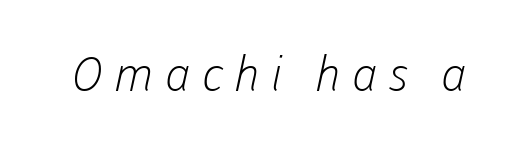
The image shows 48 px light sans-serif type; set unusually wide letter spacing (+0.22 em), not underlined; low stroke contrast and a medium x-height.
